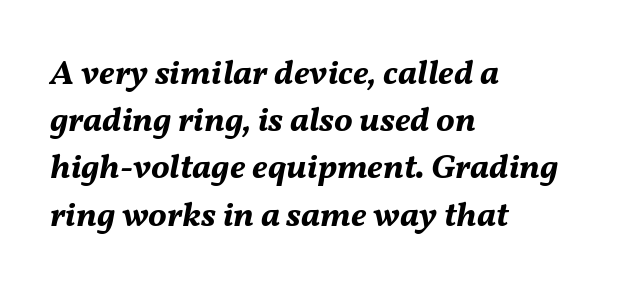
The image shows 35 px bold type, italic (leaning right); set left-aligned, normal line spacing (1.35x), normal letter spacing, not underlined; medium stroke contrast and a medium x-height.
